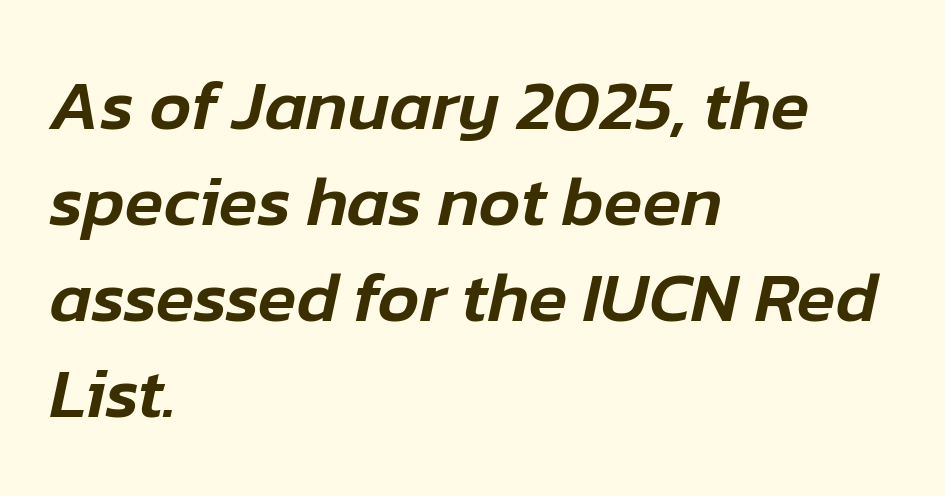
{"italic": "yes", "lean": "right", "slant_degrees": 12, "width": "normal", "stroke_contrast": "low", "x_height": "medium", "monospaced": "no", "underline": "no", "align": "left", "line_spacing": "normal", "line_spacing_ratio": 1.35, "letter_spacing": "normal", "letter_spacing_em": 0.0, "glyph_px": 71}
